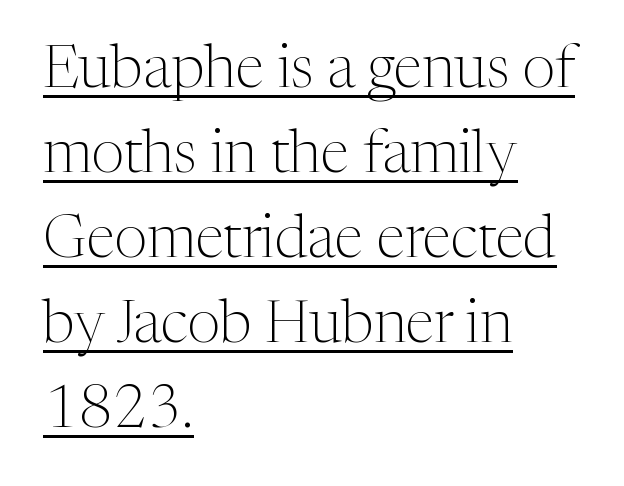
The image shows 59 px light serif type, upright; set left-aligned, normal line spacing (1.44x), normal letter spacing, underlined; medium stroke contrast and a medium x-height.
